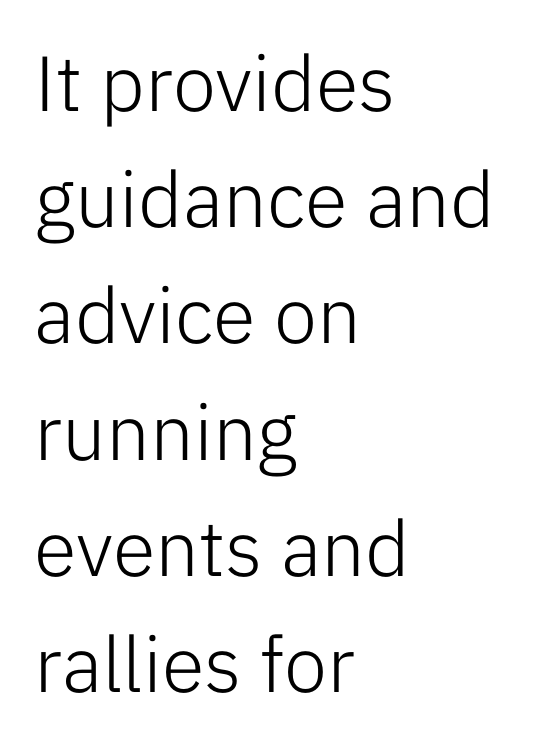
Q: Is the text bold? A: No.
Q: Is the text italic (slanted)? A: No, it is upright.
Q: Is the typeface a serif or a sans-serif typeface? A: Sans-serif.
Q: Is the text underlined? A: No.
Q: How is the paragraph aligned? A: Left-aligned.
Q: Is the spacing between letters normal or unusually wide? A: Normal.
Q: Is the spacing between lines tight, normal or loose? A: Normal.
Q: Width (condensed, normal, or wide)? A: Normal.
Q: Stroke contrast? A: Low.
Q: x-height? A: Medium.
Q: Monospaced? A: No.
